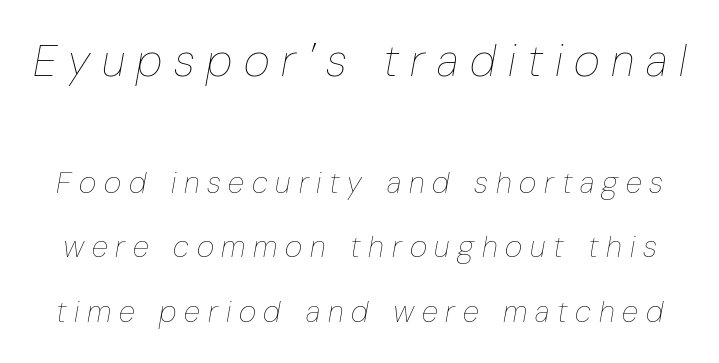
How are the letters spaced? Widely, with obvious added tracking. The earlier block is typeset at a bigger size than the later block. The font's italic variant was chosen for this text. Spacing verdict: proportional, widths tailored to each character. Any mark beneath the type? The region is blank. These lines stand farther apart than default settings would place them.
